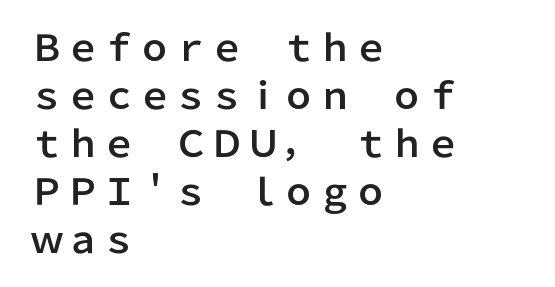
{"serif": "no", "italic": "no", "width": "normal", "stroke_contrast": "low", "x_height": "medium", "monospaced": "no", "underline": "no", "align": "left", "line_spacing": "normal", "line_spacing_ratio": 1.33, "letter_spacing": "normal", "letter_spacing_em": 0.0, "glyph_px": 36}
